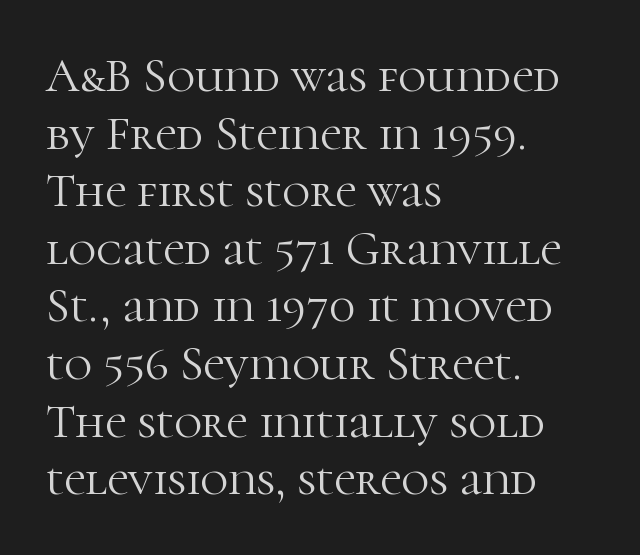
Q: Is the text bold? A: No.
Q: Is the text italic (slanted)? A: No, it is upright.
Q: Is the typeface a serif or a sans-serif typeface? A: Serif.
Q: Is the text underlined? A: No.
Q: How is the paragraph aligned? A: Left-aligned.
Q: Is the spacing between letters normal or unusually wide? A: Normal.
Q: Width (condensed, normal, or wide)? A: Normal.
Q: Stroke contrast? A: High.
Q: x-height? A: Medium.
Q: Monospaced? A: No.
